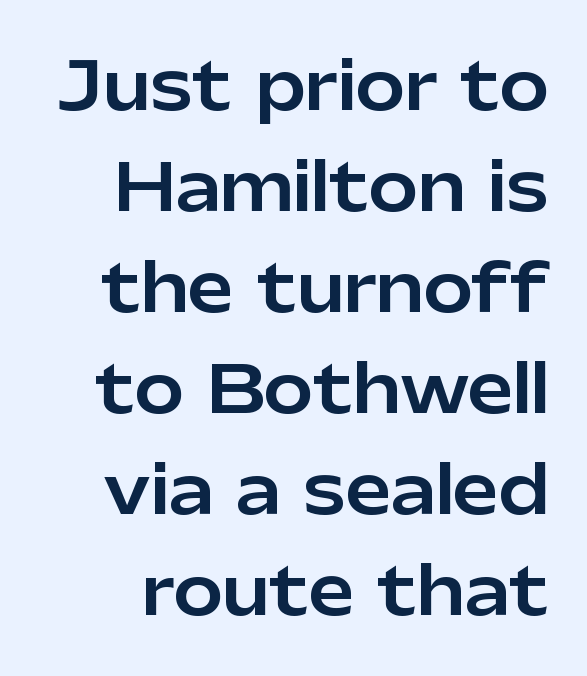
The image shows 66 px sans-serif type, upright; set normal line spacing (1.53x), normal letter spacing, not underlined; low stroke contrast and a medium x-height.
